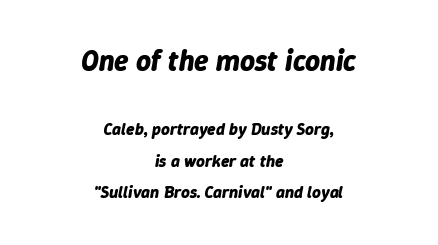
Italic? Definitely — the glyphs are oblique. Large over small — that's the arrangement of the two blocks here. Notice how thick the strokes are: this is what a full bold looks like. You could call the tracking neutral — neither tight nor loose. Lines of text with bare space underneath. These lines are rendered in a variable-pitch font.
